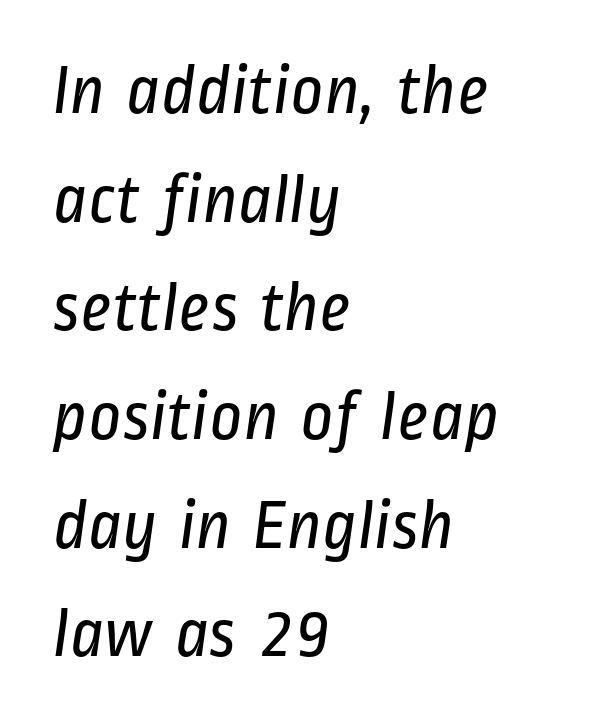
Spacing verdict: proportional, widths tailored to each character. Each word holds together tightly as a unit, with standard inter-letter gaps. The rendering uses a moderate line-height, typical for paragraphs. The foot of each line stays bare and open. The weight would be labelled regular, book, light, or lighter still.
